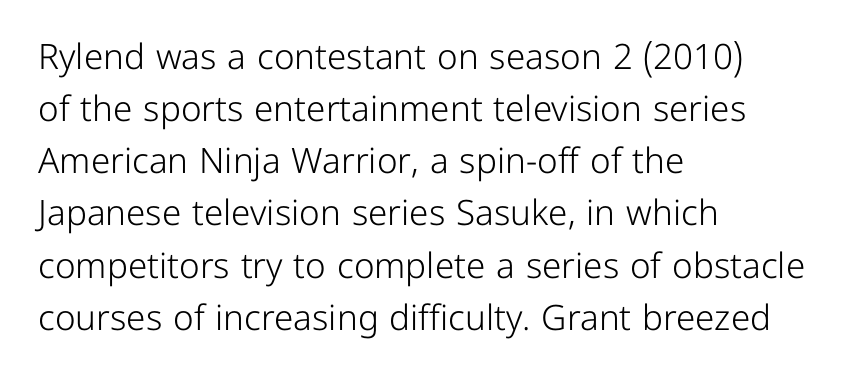
Spacing verdict: proportional, widths tailored to each character. This rendering uses left alignment, leaving the right contour irregular. Vertical strokes here are truly vertical. A quiet, ordinary-to-light weight characterises the typeface. Serif or sans? Sans — the stroke terminals are bare. No extra tracking has been applied to these lines.
